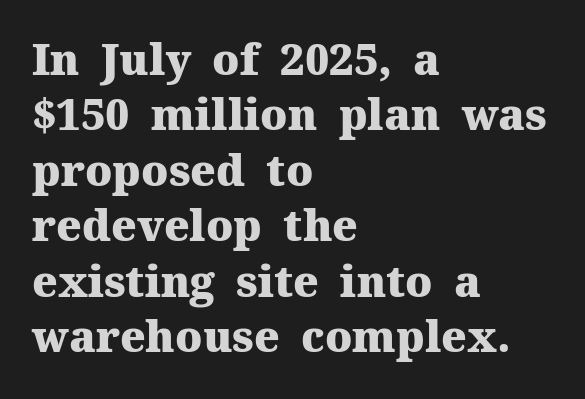
Q: Is the text bold? A: Yes.
Q: Is the text italic (slanted)? A: No, it is upright.
Q: Is the typeface a serif or a sans-serif typeface? A: Serif.
Q: Is the text underlined? A: No.
Q: How is the paragraph aligned? A: Left-aligned.
Q: Is the spacing between letters normal or unusually wide? A: Normal.
Q: Is the spacing between lines tight, normal or loose? A: Normal.
Q: Width (condensed, normal, or wide)? A: Normal.
Q: Stroke contrast? A: Medium.
Q: x-height? A: Medium.
Q: Monospaced? A: No.
